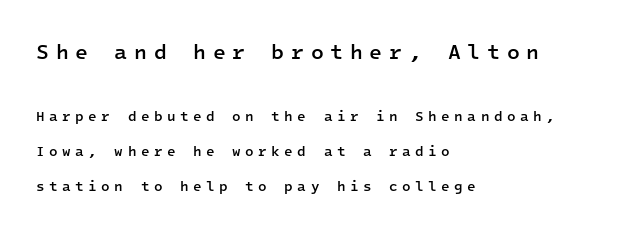
The image shows 21 px text type, upright; set left-aligned, loose line spacing (2.5x), unusually wide letter spacing (+0.32 em), not underlined; the first (top) block is 1.5x larger.
